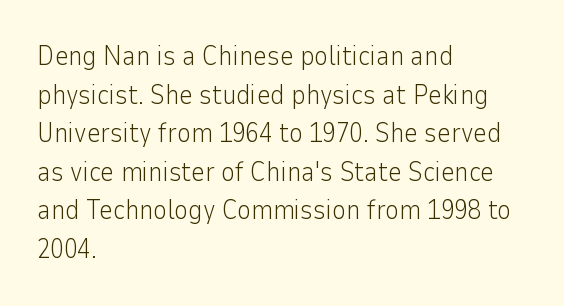
The image shows 27 px text type, upright; set left-aligned, normal line spacing (1.43x), normal letter spacing, not underlined.
